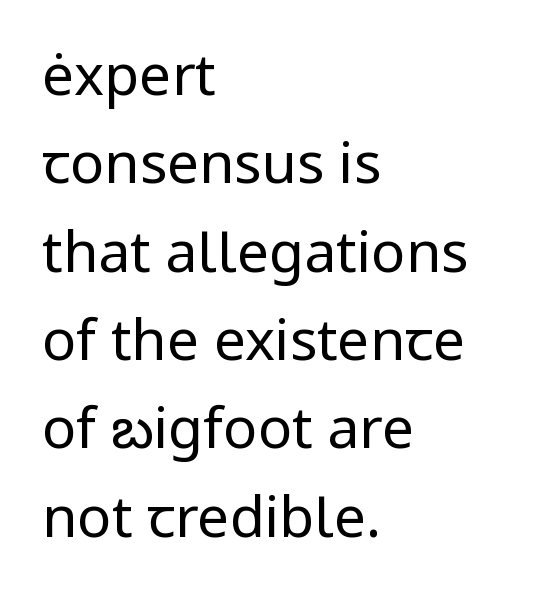
Q: Is the text bold? A: No.
Q: Is the text italic (slanted)? A: No, it is upright.
Q: Is the typeface a serif or a sans-serif typeface? A: Sans-serif.
Q: Is the text underlined? A: No.
Q: How is the paragraph aligned? A: Left-aligned.
Q: Is the spacing between letters normal or unusually wide? A: Normal.
Q: Is the spacing between lines tight, normal or loose? A: Normal.
Q: Width (condensed, normal, or wide)? A: Normal.
Q: Stroke contrast? A: Low.
Q: x-height? A: Medium.
Q: Monospaced? A: No.
